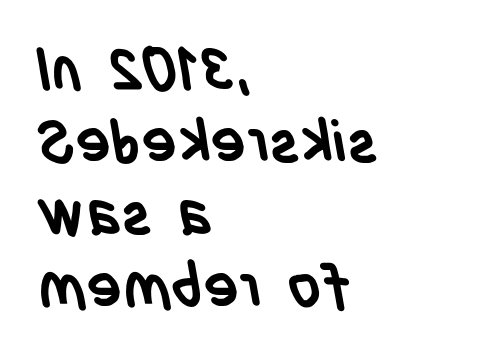
{"serif": "no", "bold": "yes", "weight": "semibold", "width": "condensed", "stroke_contrast": "low", "x_height": "large", "monospaced": "no", "underline": "no", "align": "left", "line_spacing_ratio": 1.23, "letter_spacing": "normal", "letter_spacing_em": 0.0, "glyph_px": 59}
